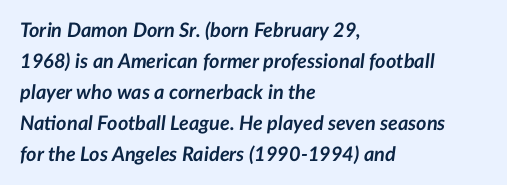
The image shows 20 px bold type, italic (leaning right); set left-aligned, normal line spacing (1.55x), normal letter spacing, not underlined.
